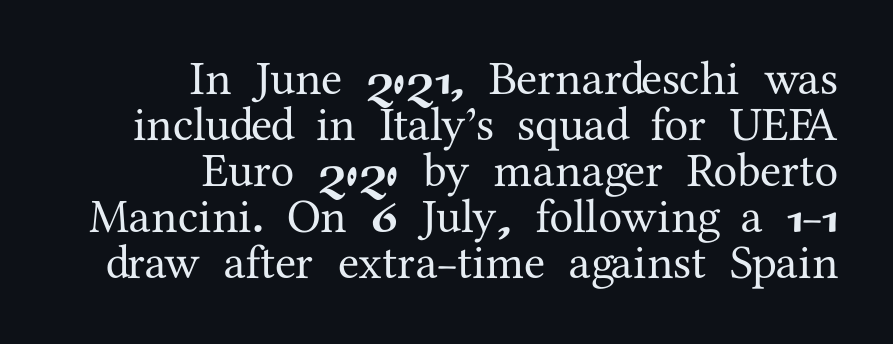
A typesetter would call this zero additional tracking. These lines huddle together more closely than default settings would place them. Just letters on the line, the space beneath them empty. Line endings align vertically; line beginnings do not.
